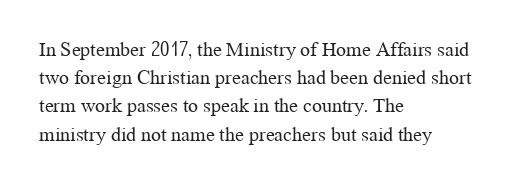
Q: Is the text bold? A: No.
Q: Is the text italic (slanted)? A: No, it is upright.
Q: Is the text underlined? A: No.
Q: How is the paragraph aligned? A: Left-aligned.
Q: Is the spacing between letters normal or unusually wide? A: Normal.
Q: Is the spacing between lines tight, normal or loose? A: Normal.
